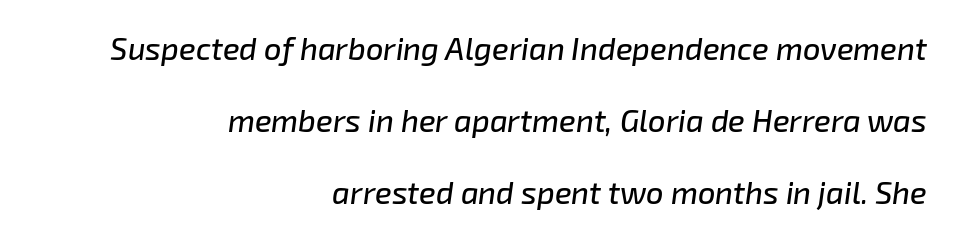
Type without underlining. What stands out about the letter spacing? Nothing — it is the standard amount. A great deal of white space separates one row of letters from the next. Teacher's note: observe the even right margin — that is flush-right alignment. Character widths vary here, with narrow letters taking less room than wide ones. Observe the lean: these are italic letterforms.
